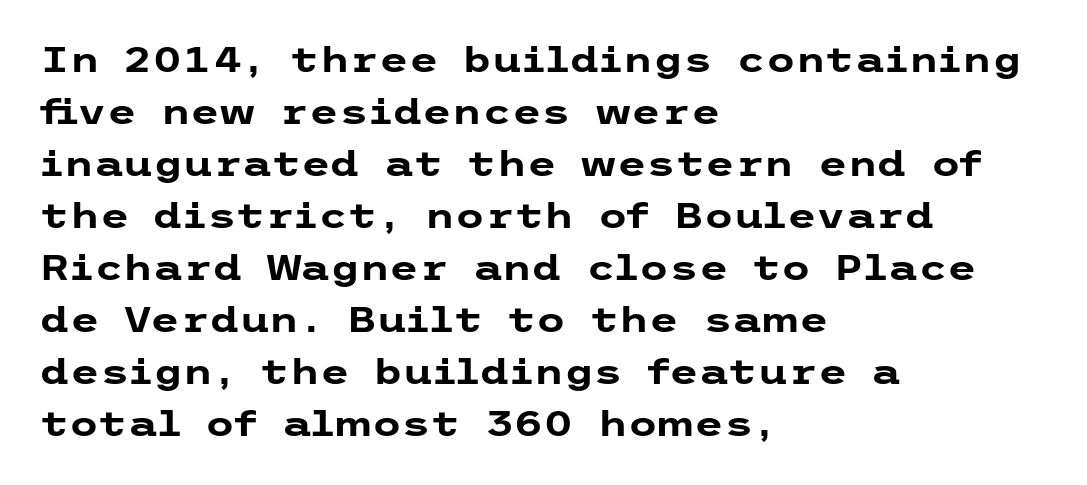
The image shows 34 px heavy, wide sans-serif type, upright; set left-aligned, normal line spacing (1.53x), normal letter spacing, not underlined; low stroke contrast and a medium x-height.
